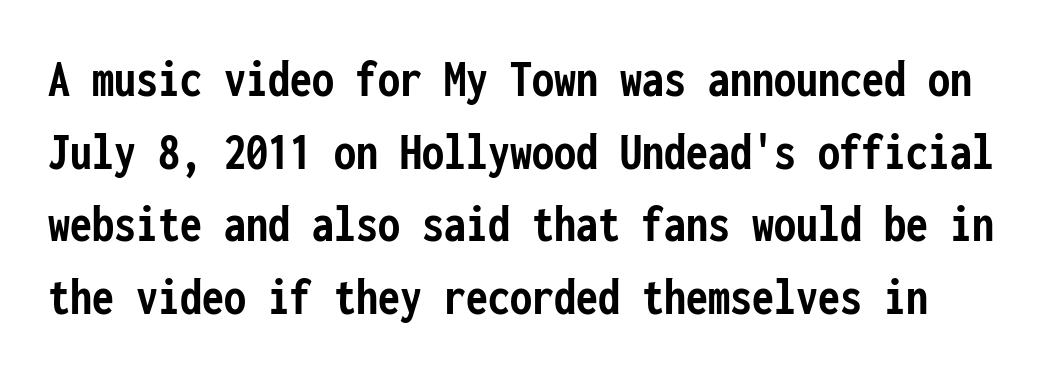
The image shows 55 px semibold, condensed sans-serif type, upright, monospaced; set normal line spacing (1.32x), normal letter spacing, not underlined; low stroke contrast and a medium x-height.
